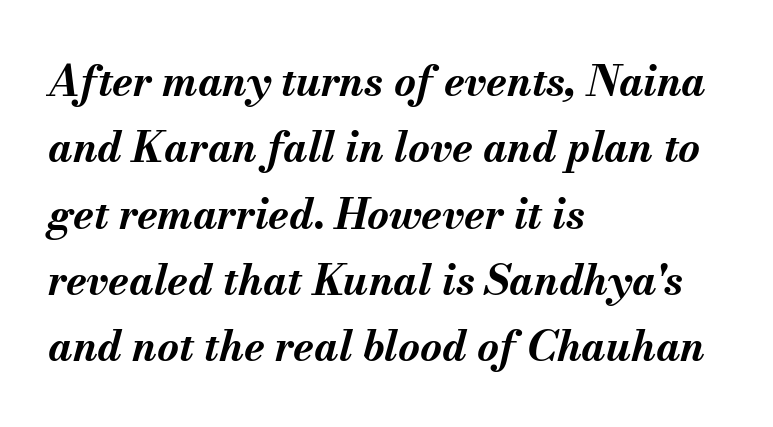
The image shows 42 px bold type, italic (leaning right); set left-aligned, normal line spacing (1.58x), normal letter spacing, not underlined; medium stroke contrast and a small x-height.
